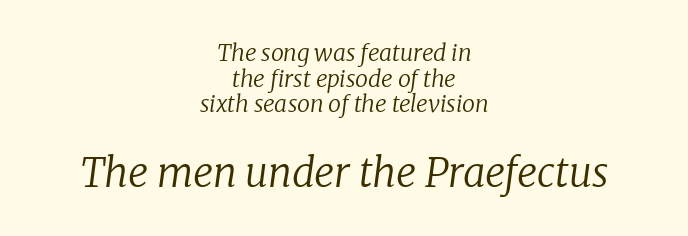
{"serif": "yes", "italic": "yes", "lean": "right", "slant_degrees": 8, "bold": "no", "weight": "regular", "width": "normal", "stroke_contrast": "low", "x_height": "medium", "monospaced": "no", "underline": "no", "align": "center", "line_spacing": "tight", "line_spacing_ratio": 1.11, "letter_spacing": "normal", "letter_spacing_em": 0.0, "larger_block": "second", "size_ratio": 1.74, "glyph_px": 40}
